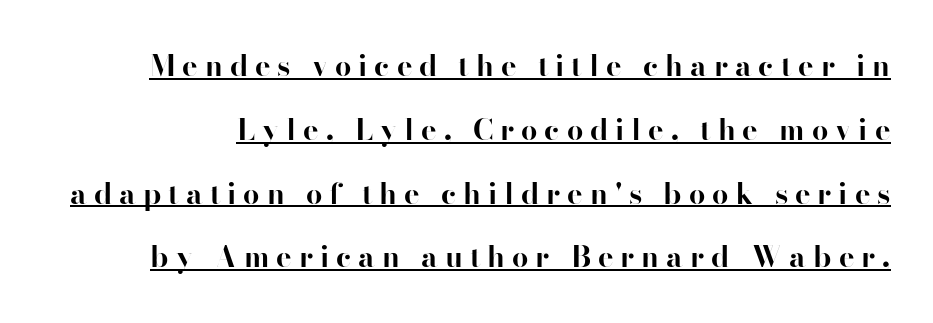
Q: Is the text bold? A: Yes.
Q: Is the text italic (slanted)? A: No, it is upright.
Q: Is the typeface a serif or a sans-serif typeface? A: Sans-serif.
Q: Is the text underlined? A: Yes.
Q: Is the spacing between letters normal or unusually wide? A: Unusually wide.
Q: Is the spacing between lines tight, normal or loose? A: Loose.
Q: Width (condensed, normal, or wide)? A: Normal.
Q: Stroke contrast? A: High.
Q: x-height? A: Small.
Q: Monospaced? A: No.
